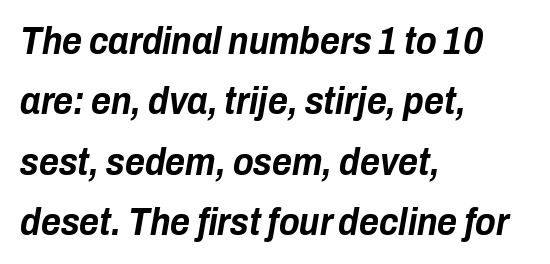
The image shows 38 px bold, condensed type, italic (leaning right); set left-aligned, normal line spacing (1.59x), normal letter spacing, not underlined; low stroke contrast and a medium x-height.
